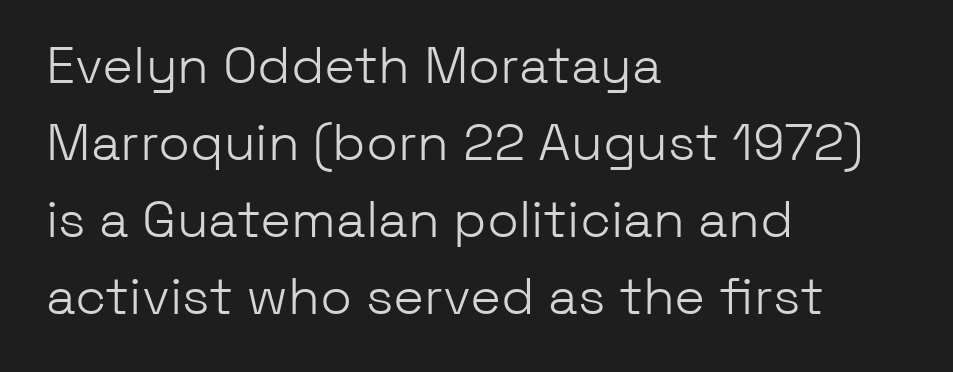
Q: Is the text bold? A: No.
Q: Is the text italic (slanted)? A: No, it is upright.
Q: Is the typeface a serif or a sans-serif typeface? A: Sans-serif.
Q: Is the text underlined? A: No.
Q: How is the paragraph aligned? A: Left-aligned.
Q: Is the spacing between letters normal or unusually wide? A: Normal.
Q: Is the spacing between lines tight, normal or loose? A: Normal.
Q: Width (condensed, normal, or wide)? A: Normal.
Q: Stroke contrast? A: Low.
Q: x-height? A: Medium.
Q: Monospaced? A: No.
